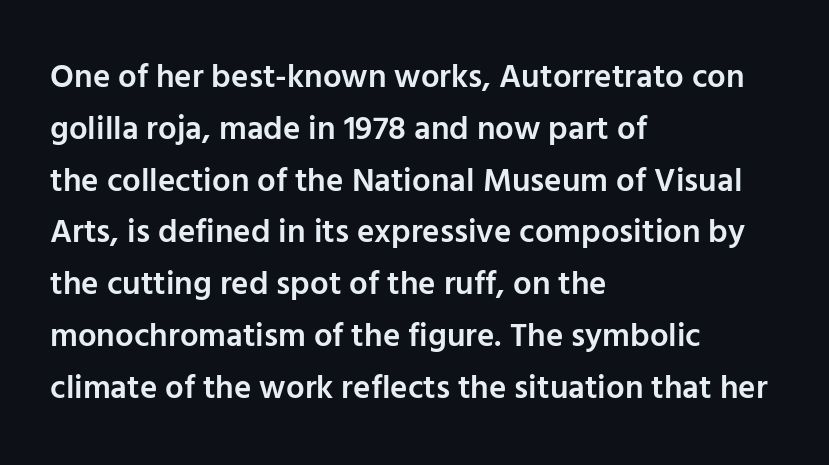
{"serif": "no", "italic": "no", "bold": "semi", "weight": "semibold", "width": "normal", "stroke_contrast": "low", "x_height": "medium", "monospaced": "no", "underline": "no", "align": "left", "line_spacing": "normal", "line_spacing_ratio": 1.57, "letter_spacing": "normal", "letter_spacing_em": 0.0, "glyph_px": 33}
